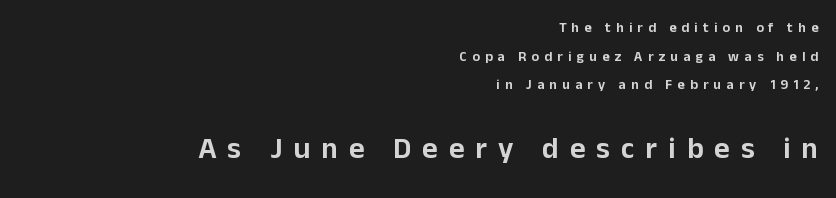
Q: Is the text italic (slanted)? A: No, it is upright.
Q: Is the typeface a serif or a sans-serif typeface? A: Sans-serif.
Q: Is the text underlined? A: No.
Q: How is the paragraph aligned? A: Right-aligned.
Q: Is the spacing between letters normal or unusually wide? A: Unusually wide.
Q: Is the spacing between lines tight, normal or loose? A: Loose.
Q: Which block of text is set in a larger size, the first (top) or the second (bottom)? A: The second (bottom) one.
Q: Width (condensed, normal, or wide)? A: Normal.
Q: Stroke contrast? A: Low.
Q: x-height? A: Medium.
Q: Monospaced? A: No.
